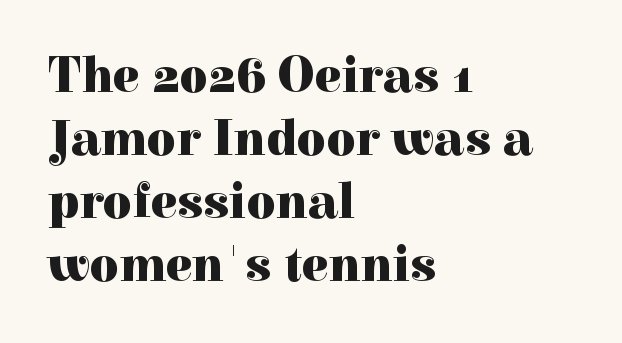
The letters carry serifs — small finishing strokes at the ends of their stems. This sample uses plain, unmodified letter spacing. Spacing verdict: proportional, widths tailored to each character. If you measured baseline to baseline, you'd find a middling distance. Do the letters lean? They stand straight.
